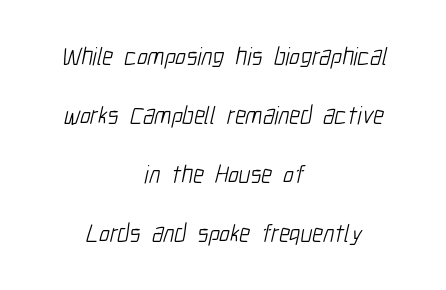
Q: Is the text bold? A: No.
Q: Is the text underlined? A: No.
Q: How is the paragraph aligned? A: Centered.
Q: Is the spacing between letters normal or unusually wide? A: Normal.
Q: Is the spacing between lines tight, normal or loose? A: Loose.
